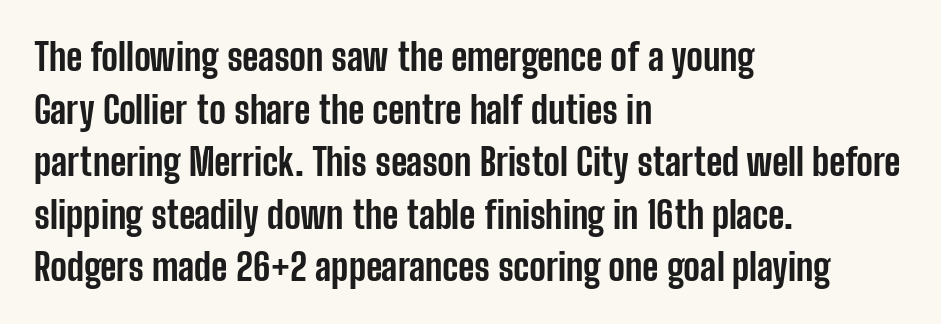
The image shows 37 px bold, condensed sans-serif type, upright; set left-aligned, normal line spacing (1.42x), normal letter spacing, not underlined; low stroke contrast and a medium x-height.
